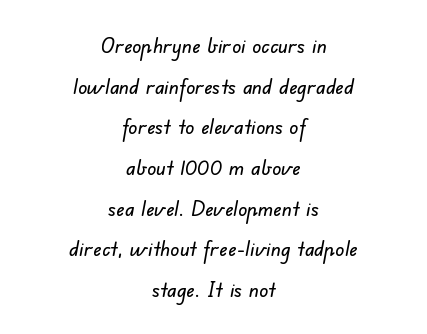
Q: Is the text underlined? A: No.
Q: How is the paragraph aligned? A: Centered.
Q: Is the spacing between letters normal or unusually wide? A: Normal.
